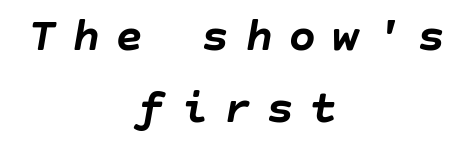
Q: Is the text bold? A: Yes.
Q: Is the text italic (slanted)? A: Yes, it leans right by about 10 degrees.
Q: Is the text underlined? A: No.
Q: How is the paragraph aligned? A: Centered.
Q: Is the spacing between letters normal or unusually wide? A: Unusually wide.
Q: Is the spacing between lines tight, normal or loose? A: Normal.
Q: Width (condensed, normal, or wide)? A: Normal.
Q: Stroke contrast? A: Low.
Q: x-height? A: Large.
